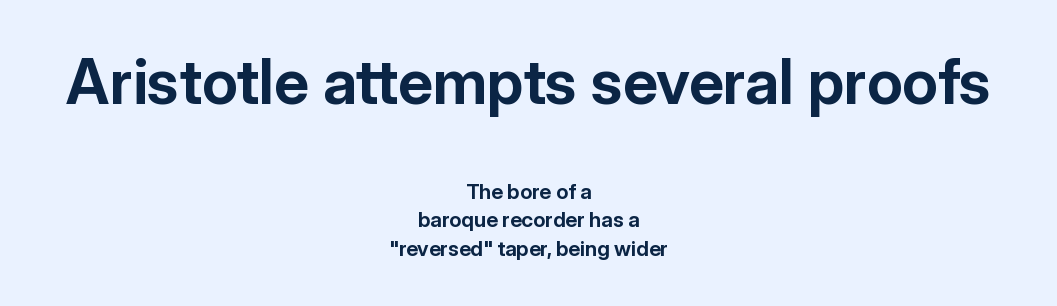
The image shows 62 px bold sans-serif type, upright; set centered, normal line spacing (1.37x), normal letter spacing, not underlined; the first (top) block is 2.95x larger; low stroke contrast and a medium x-height.
